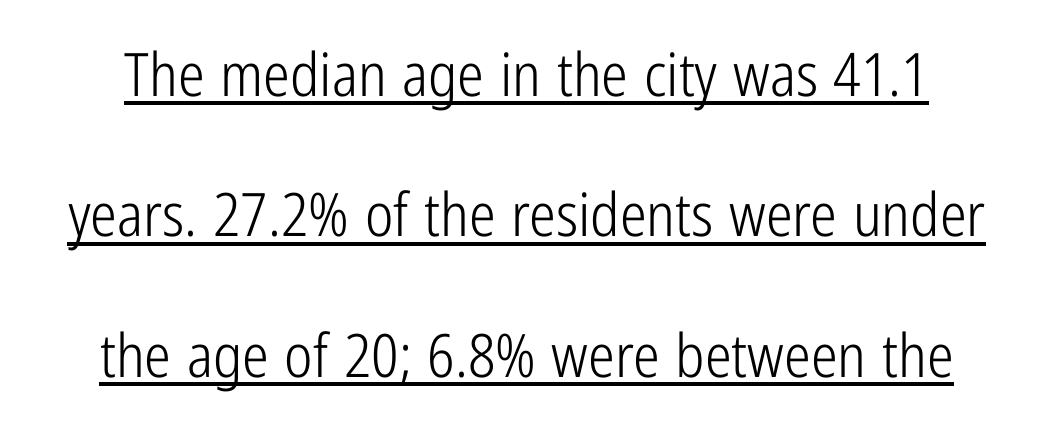
The image shows 60 px light, condensed sans-serif type, upright; set loose line spacing (2.34x), normal letter spacing, underlined; low stroke contrast and a medium x-height.
